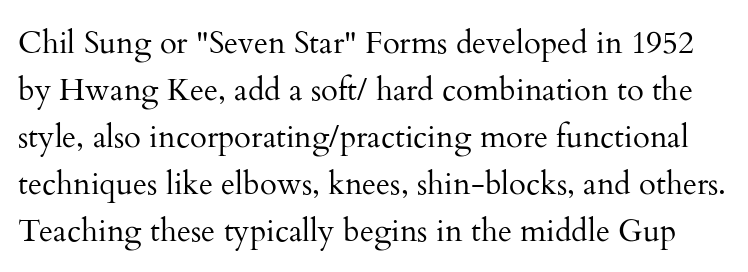
The image shows 31 px regular-weight serif type, upright; set normal line spacing (1.52x), normal letter spacing, not underlined; medium stroke contrast and a small x-height.
